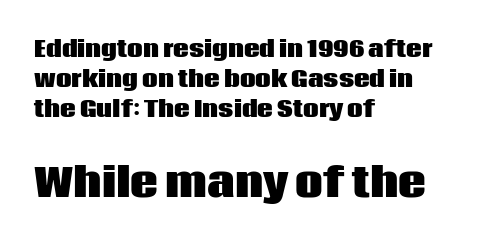
Character size in the trailing block exceeds that of the leading block. Visually the block forms a straight wall on the left and a jagged coastline on the right. This sample uses a sans-serif face. The letters advance in unequal steps, a hallmark of proportional type. Interline gaps are of average width in this sample. Compared with an ordinary text face, these strokes are far heavier — a full bold.
